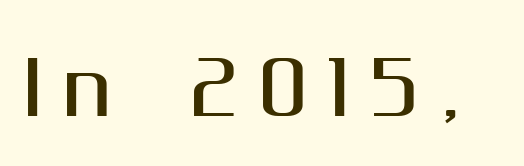
Q: Is the text italic (slanted)? A: No, it is upright.
Q: Is the typeface a serif or a sans-serif typeface? A: Sans-serif.
Q: Is the text underlined? A: No.
Q: Is the spacing between letters normal or unusually wide? A: Unusually wide.
Q: Width (condensed, normal, or wide)? A: Normal.
Q: Stroke contrast? A: Medium.
Q: x-height? A: Medium.
Q: Monospaced? A: No.
